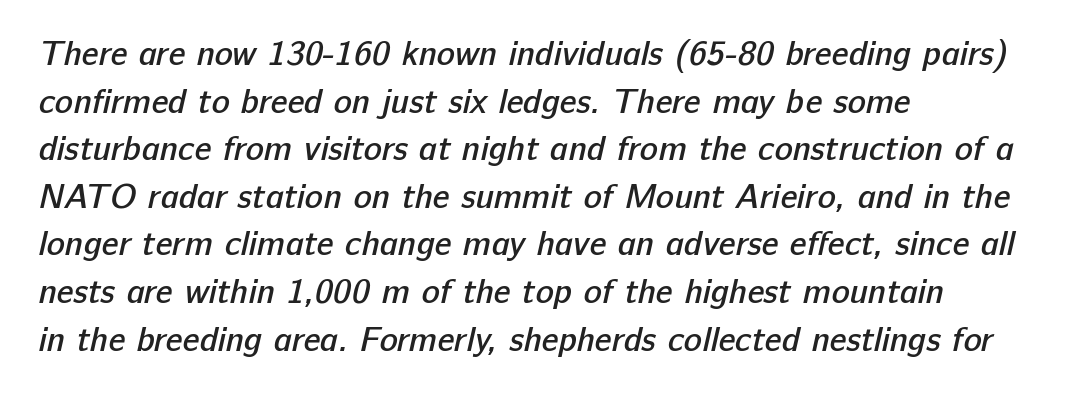
Q: Is the text bold? A: Semi-bold.
Q: Is the typeface a serif or a sans-serif typeface? A: Sans-serif.
Q: Is the text underlined? A: No.
Q: How is the paragraph aligned? A: Left-aligned.
Q: Is the spacing between letters normal or unusually wide? A: Normal.
Q: Is the spacing between lines tight, normal or loose? A: Normal.
Q: Width (condensed, normal, or wide)? A: Normal.
Q: Stroke contrast? A: Low.
Q: x-height? A: Medium.
Q: Monospaced? A: No.
